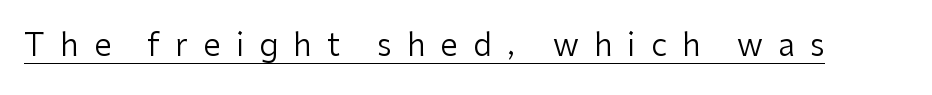
The image shows 31 px regular-weight sans-serif type, upright; set unusually wide letter spacing (+0.49 em), underlined; low stroke contrast and a medium x-height.
